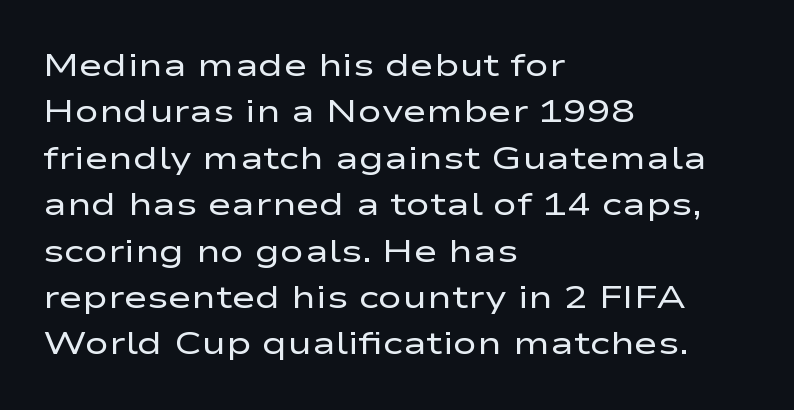
Q: Is the text bold? A: No.
Q: Is the text italic (slanted)? A: No, it is upright.
Q: Is the typeface a serif or a sans-serif typeface? A: Sans-serif.
Q: Is the text underlined? A: No.
Q: How is the paragraph aligned? A: Left-aligned.
Q: Is the spacing between letters normal or unusually wide? A: Normal.
Q: Is the spacing between lines tight, normal or loose? A: Normal.
Q: Width (condensed, normal, or wide)? A: Wide.
Q: Stroke contrast? A: Low.
Q: x-height? A: Medium.
Q: Monospaced? A: No.
